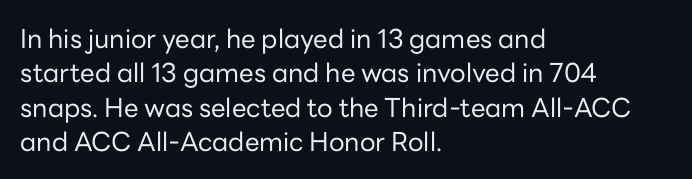
Q: Is the text bold? A: No.
Q: Is the text italic (slanted)? A: No, it is upright.
Q: Is the text underlined? A: No.
Q: How is the paragraph aligned? A: Left-aligned.
Q: Is the spacing between letters normal or unusually wide? A: Normal.
Q: Is the spacing between lines tight, normal or loose? A: Normal.
